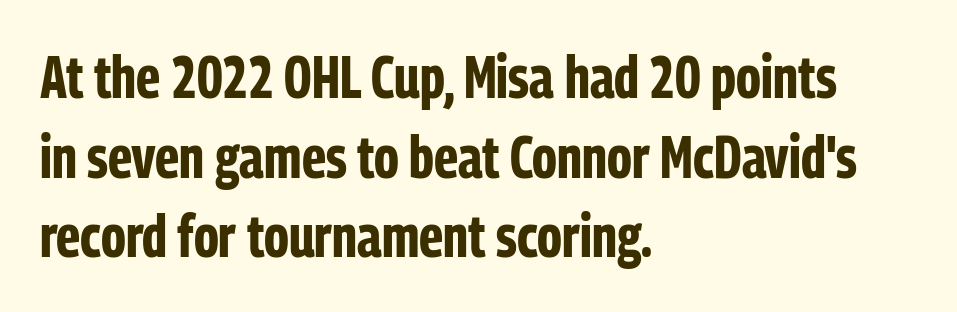
You could not count columns in this text — the font is proportionally spaced. Posture: vertical. Heft: maximum for text — a bold. The passage shown is not underscored anywhere. This sample keeps an unexceptional amount of space between lines. Between one letter and the next there's only the usual sliver of space.
